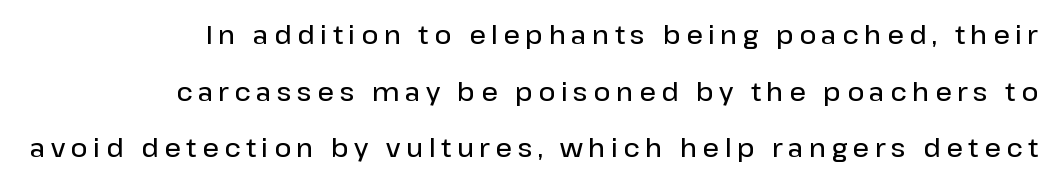
Q: Is the text bold? A: Semi-bold.
Q: Is the text italic (slanted)? A: No, it is upright.
Q: Is the text underlined? A: No.
Q: How is the paragraph aligned? A: Right-aligned.
Q: Is the spacing between letters normal or unusually wide? A: Unusually wide.
Q: Is the spacing between lines tight, normal or loose? A: Loose.
